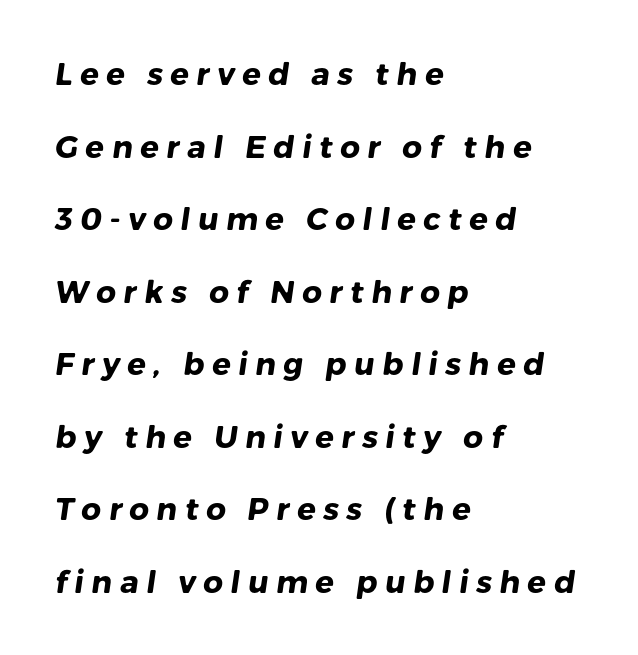
The image shows 31 px heavy sans-serif type; set left-aligned, loose line spacing (2.34x), unusually wide letter spacing (+0.24 em), not underlined; low stroke contrast and a medium x-height.
